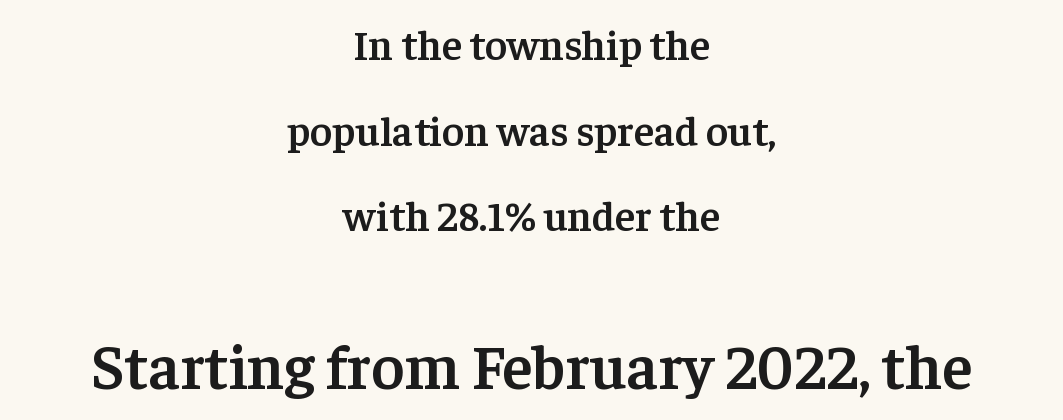
The image shows 63 px semibold serif type, upright; set centered, loose line spacing (2.04x), normal letter spacing, not underlined; the second (bottom) block is 1.5x larger; low stroke contrast and a medium x-height.
